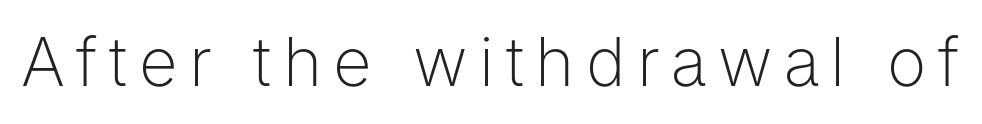
The image shows 67 px light sans-serif type, upright; set not underlined; low stroke contrast and a medium x-height.
